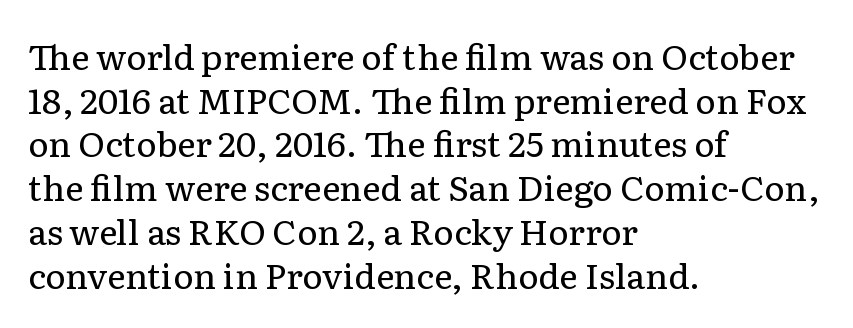
{"serif": "yes", "italic": "no", "bold": "no", "weight": "regular", "width": "normal", "stroke_contrast": "low", "x_height": "medium", "monospaced": "no", "underline": "no", "align": "left", "line_spacing": "normal", "line_spacing_ratio": 1.25, "letter_spacing": "normal", "letter_spacing_em": 0.0, "glyph_px": 35}
